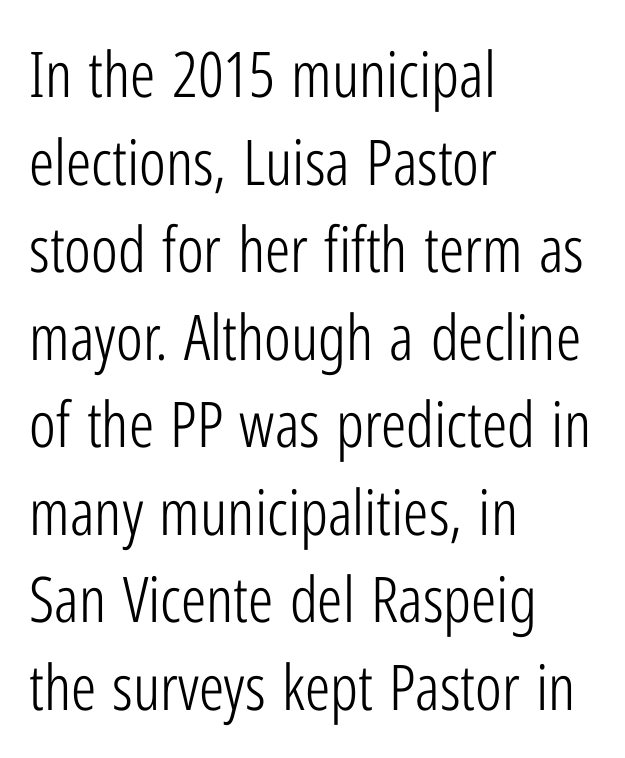
The rendering uses natural spacing where letterforms have individual widths. You can tell it's not italic because the verticals are truly vertical. The face looks like a standard text weight, possibly lighter. The characters display no serif detailing; their extremities are plain. Words float on clear page, feet unadorned. The space between consecutive lines is moderate.
